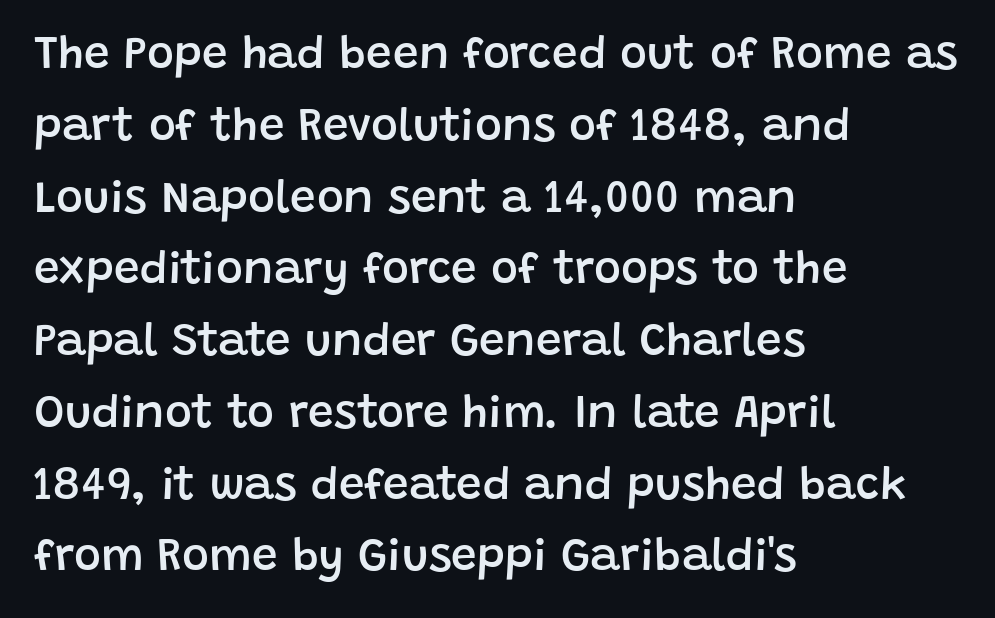
{"serif": "no", "italic": "no", "bold": "semi", "weight": "semibold", "width": "normal", "stroke_contrast": "low", "x_height": "large", "monospaced": "no", "underline": "no", "align": "left", "line_spacing": "normal", "line_spacing_ratio": 1.56, "letter_spacing": "normal", "letter_spacing_em": 0.0, "glyph_px": 46}
